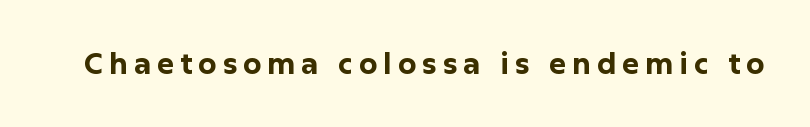
Emphasis by weight is at full strength: bold. You could only call the tracking loose — the letters float apart. The typography opts for an upright posture over an oblique one. The glyphs are unaccompanied by any horizontal stroke below them. The typeface chosen for these lines omits serifs.
